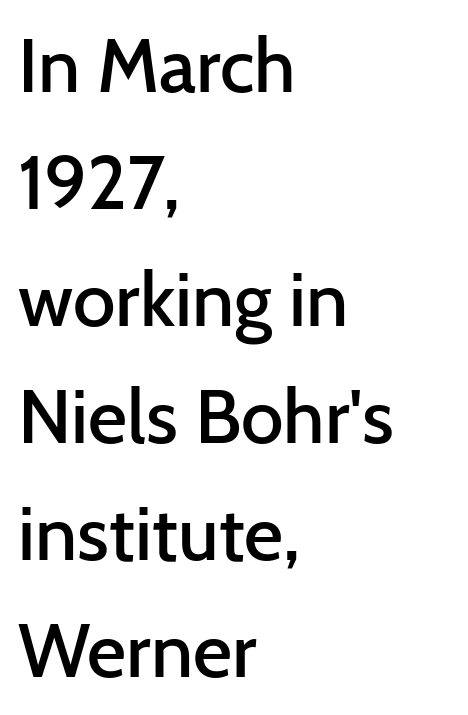
The image shows 76 px semibold sans-serif type, upright; set left-aligned, normal line spacing (1.54x), normal letter spacing, not underlined; low stroke contrast and a medium x-height.
